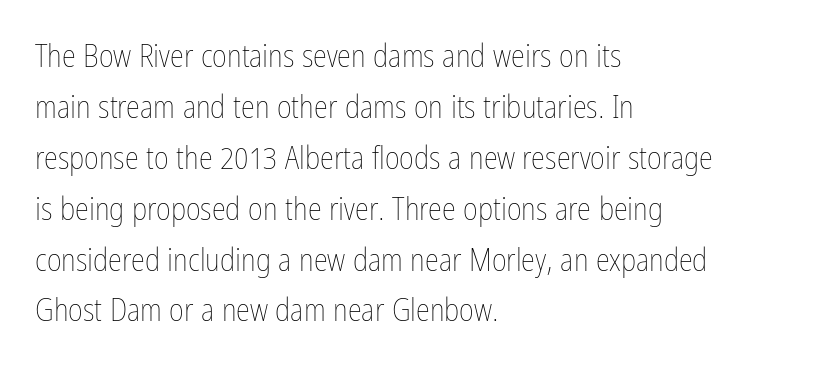
Each row of text sits above clean, open space. Rendered with straight, roman letterforms. The font is comparable to plain body text, perhaps lighter. These lines sit exactly where default settings would place them. Inter-character spacing is left at the font's built-in metrics.
